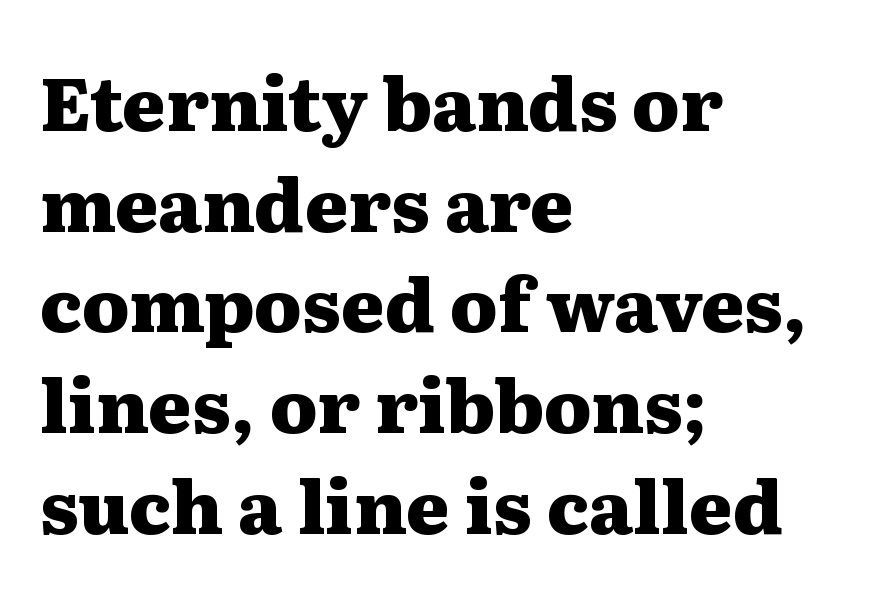
{"serif": "yes", "italic": "no", "bold": "yes", "weight": "heavy", "width": "wide", "stroke_contrast": "medium", "x_height": "medium", "monospaced": "no", "underline": "no", "align": "left", "line_spacing": "normal", "line_spacing_ratio": 1.36, "letter_spacing": "normal", "letter_spacing_em": 0.0, "glyph_px": 74}
